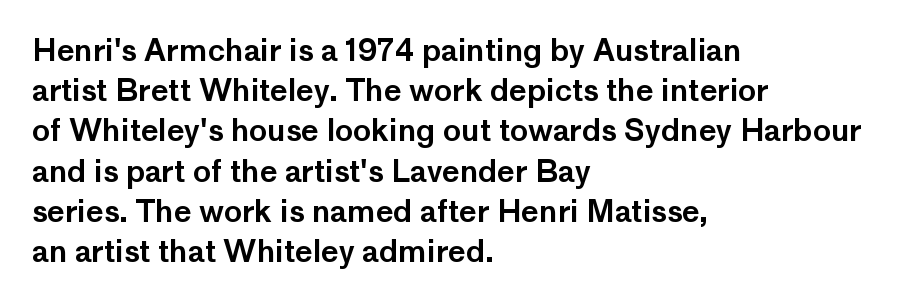
A typesetter would mark this as roman, not italic. The ragged edge is on the right, which tells us the setting is flush left. The lines sit at an ordinary, default distance from one another. The face used here is a sans, in the tradition of grotesques and geometrics.
